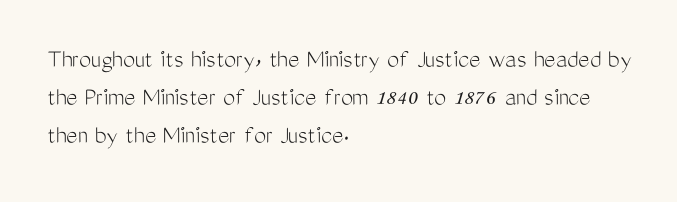
{"italic": "no", "bold": "no", "underline": "no", "align": "left", "line_spacing": "normal", "line_spacing_ratio": 1.4, "letter_spacing": "normal", "letter_spacing_em": 0.0, "glyph_px": 27}
